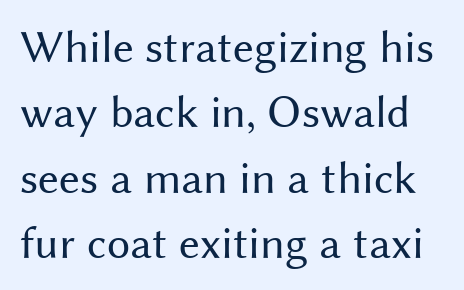
Q: Is the text bold? A: No.
Q: Is the text italic (slanted)? A: No, it is upright.
Q: Is the typeface a serif or a sans-serif typeface? A: Sans-serif.
Q: Is the text underlined? A: No.
Q: Is the spacing between letters normal or unusually wide? A: Normal.
Q: Is the spacing between lines tight, normal or loose? A: Normal.
Q: Width (condensed, normal, or wide)? A: Normal.
Q: Stroke contrast? A: Medium.
Q: x-height? A: Medium.
Q: Monospaced? A: No.
